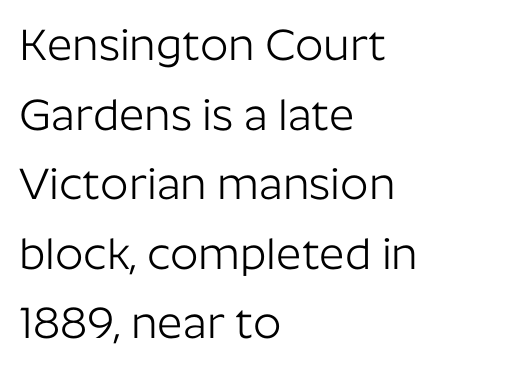
The image shows 44 px light sans-serif type, upright; set left-aligned, normal line spacing (1.58x), normal letter spacing, not underlined; low stroke contrast and a medium x-height.
